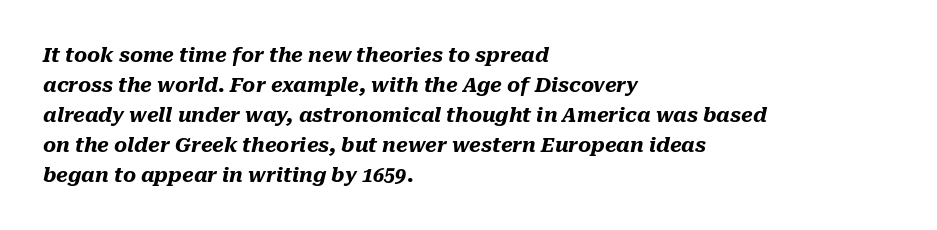
The image shows 20 px bold type, italic (leaning right); set left-aligned, normal line spacing (1.5x), normal letter spacing, not underlined.
